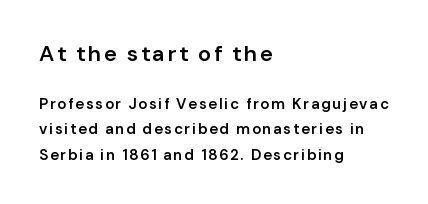
The lettering holds an erect, upright posture throughout. The line-height multiplier appears to be the usual default. Emphasis by weight is partial: semibold. Character size in the leading block exceeds that of the trailing block. Words float on clear page, feet unadorned. The typesetter chose a ragged-right arrangement here.
